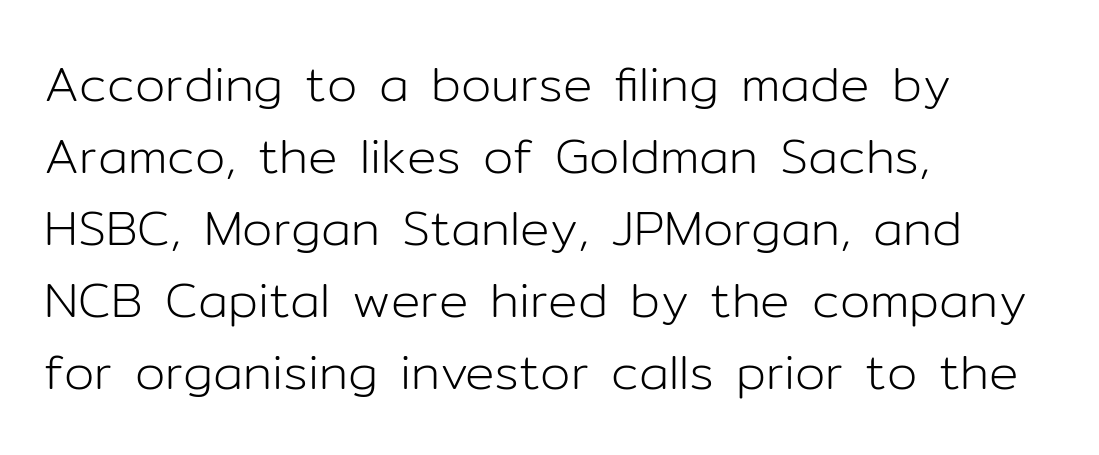
Stems here are at most as thick as an everyday book face. The face used here is proportionally spaced, like ordinary book or web type. Characters follow at the spacing the type designer built in. Alignment: flush left. Descender tails drop into unmarked territory. Unlike a traditional serif, this face leaves its strokes unadorned.
